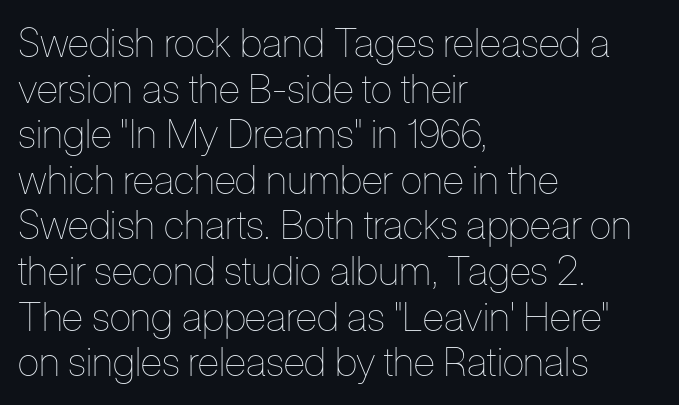
Varying glyph widths throughout — classic text-font behaviour. Each line starts at the same left margin while the right side varies. You could barely slide anything between these rows. The gap between lines stays unmarked. Standard letterfit; no display-style spreading of the glyphs. The weight would be labelled regular, book, light, or lighter still.
